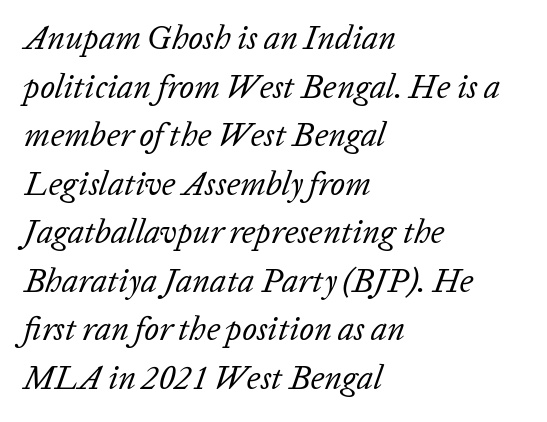
The image shows 33 px regular-weight type, italic (leaning right); set left-aligned, normal line spacing (1.47x), normal letter spacing, not underlined; low stroke contrast and a medium x-height.
